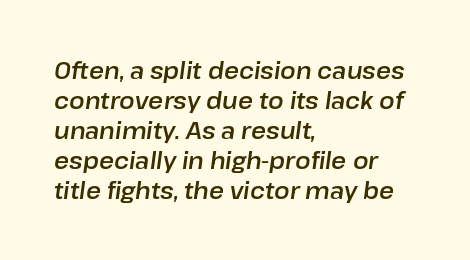
A normal amount of white space separates one row of letters from the next. The strip under each line holds only bare page. Is the letter spacing exaggerated? No — it looks like the ordinary default. The ragged edge is on the right, which tells us the setting is flush left. Posture: slanted.
